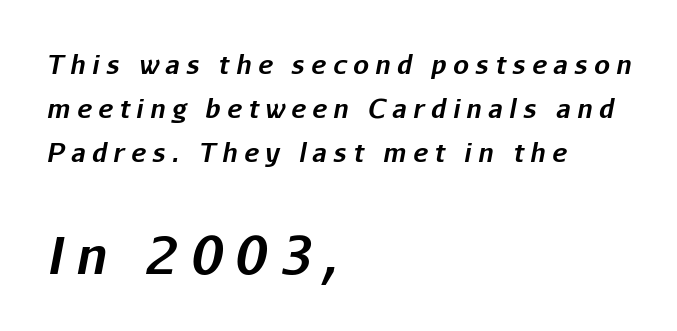
Weight check: bold — yes, fully. No word sits above an underline. The text block is weighted toward the left margin, trailing off unevenly rightward. Bigger letters appear in the bottom chunk; the top chunk is reduced. Would a proofreader flag this as italicized? Yes.
